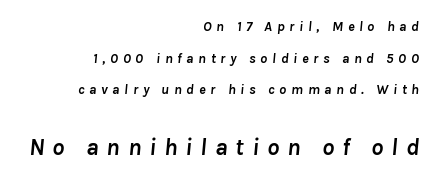
{"italic": "yes", "lean": "right", "slant_degrees": 8, "bold": "yes", "underline": "no", "align": "right", "line_spacing": "loose", "line_spacing_ratio": 2.26, "letter_spacing": "wide", "letter_spacing_em": 0.33, "larger_block": "second", "size_ratio": 1.71, "glyph_px": 24}
